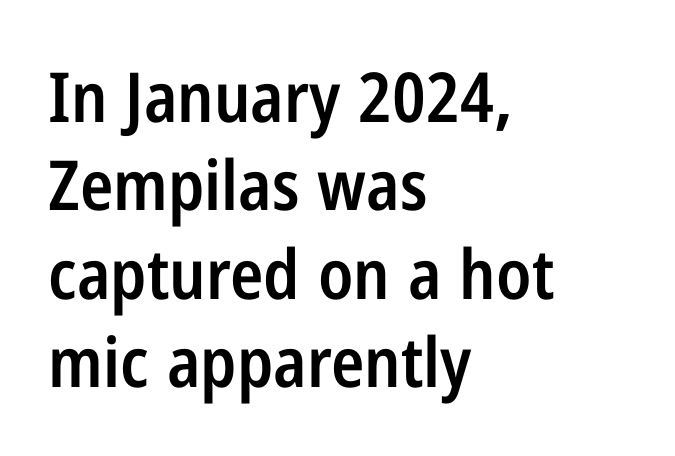
These lines were composed using upright roman letters. Regarding serifs, this sample does without them. The setting favours the left margin, as ordinary paragraphs usually do. Each new line begins a customary step beneath the previous one. The strip under each line holds only bare page. No extra tracking has been applied to these lines.
